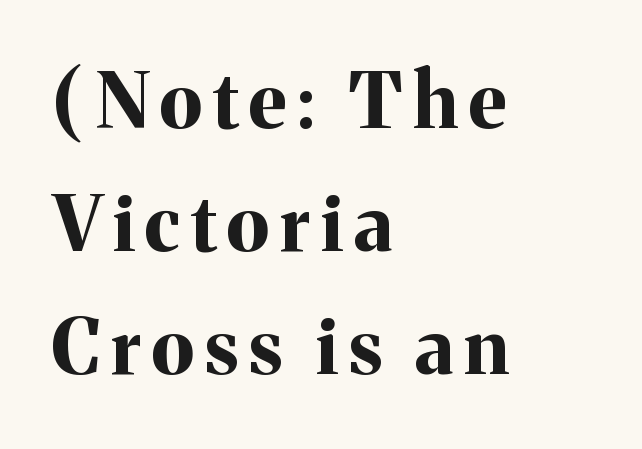
You can tell it's not italic because the verticals are truly vertical. How would I describe the line gaps? Plain and ordinary. The passage shown is emphatically bold. A classic flush-left, rag-right setting is used for this passage.
